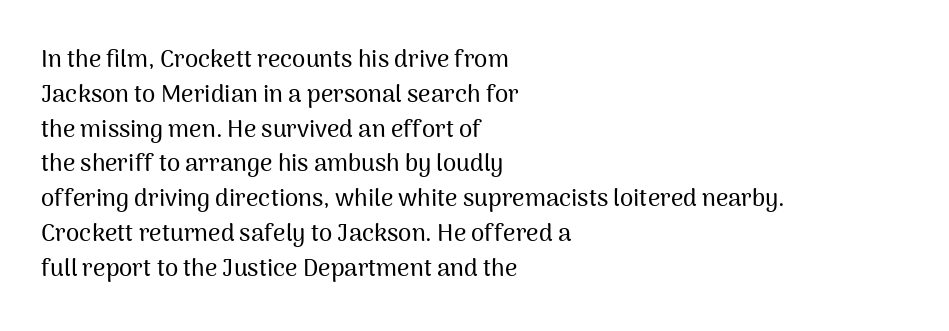
The image shows 24 px text type, upright; set left-aligned, normal line spacing (1.45x), normal letter spacing, not underlined.
